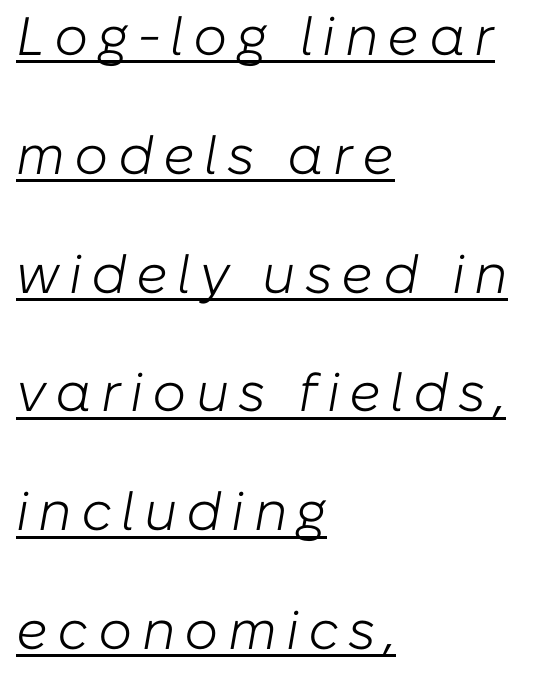
Is the stroke heavy? The answer is a plain regular-or-lighter. Designer's note — italics engaged. Short and long lines alike share a common starting point at left. Leading is clearly above the norm, producing a sparse column. The specimen includes a rule beneath the text block's lines. Is this a fixed-width face? No — the glyphs have proportional, varying widths.
